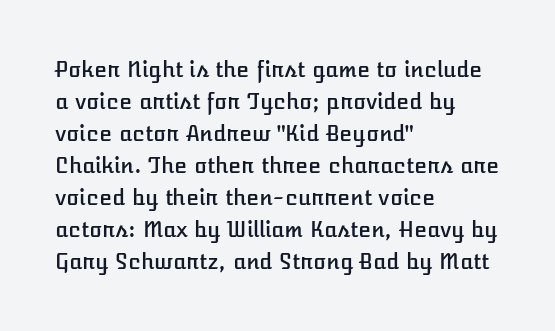
{"italic": "no", "underline": "no", "align": "left", "line_spacing": "normal", "line_spacing_ratio": 1.52, "letter_spacing": "normal", "letter_spacing_em": 0.0, "glyph_px": 21}
